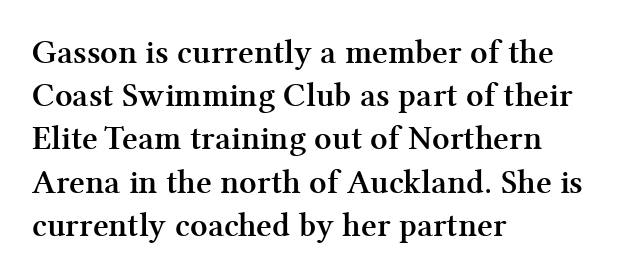
The image shows 34 px semibold serif type, upright; set left-aligned, normal line spacing (1.27x), normal letter spacing, not underlined; medium stroke contrast and a medium x-height.
